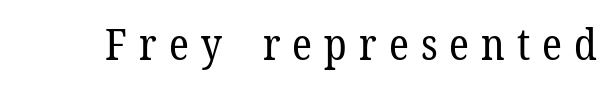
The image shows 43 px regular-weight serif type, upright; set unusually wide letter spacing (+0.28 em), not underlined; low stroke contrast and a medium x-height.
